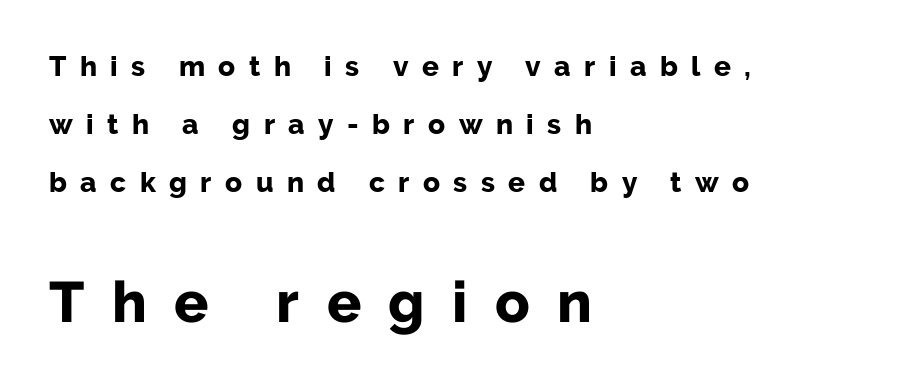
The image shows 57 px bold sans-serif type, upright; set left-aligned, loose line spacing (2.07x), unusually wide letter spacing (+0.48 em), not underlined; the second (bottom) block is 2.04x larger; low stroke contrast and a medium x-height.
